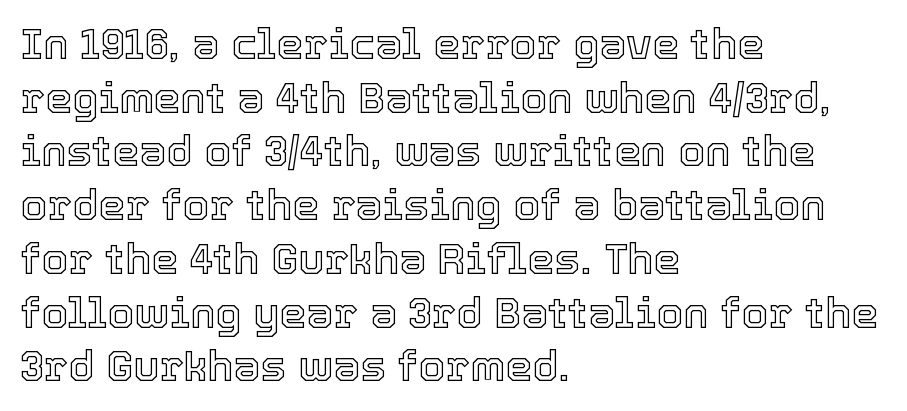
{"italic": "no", "width": "normal", "x_height": "medium", "monospaced": "no", "underline": "no", "align": "left", "line_spacing": "normal", "line_spacing_ratio": 1.25, "letter_spacing": "normal", "letter_spacing_em": 0.0, "glyph_px": 43}
